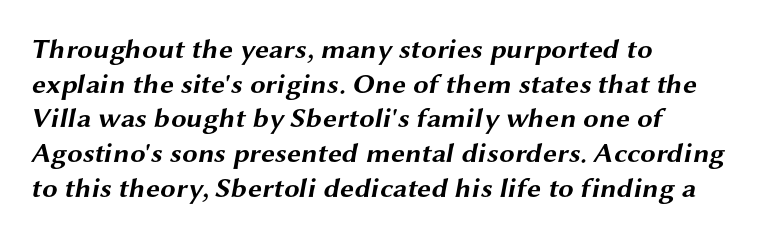
The image shows 28 px bold, wide sans-serif type; set left-aligned, line spacing 1.24x, normal letter spacing, not underlined; medium stroke contrast and a medium x-height.
